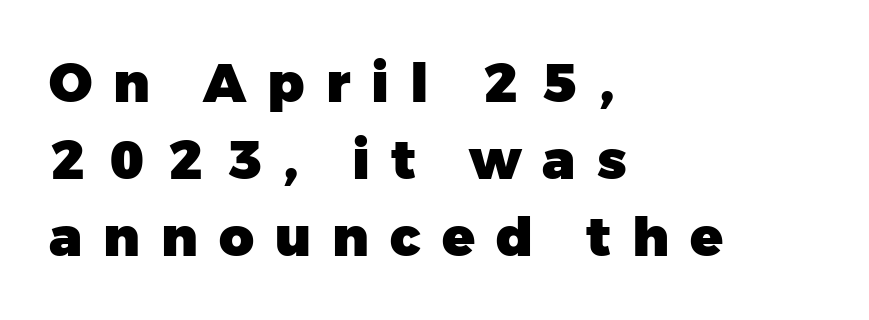
The image shows 54 px heavy sans-serif type, upright; set left-aligned, normal line spacing (1.43x), unusually wide letter spacing (+0.39 em), not underlined; low stroke contrast and a medium x-height.
